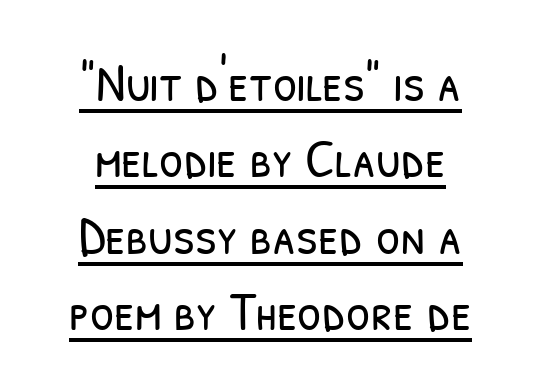
The rendering uses natural spacing where letterforms have individual widths. Underline: present. Interline gaps are of average width in this sample. Where is the straight margin? There isn't one; the lines are centered. Honestly, the letter spacing is just normal — you wouldn't notice it.
